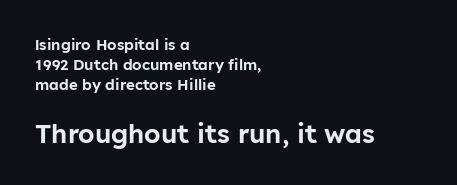
These lines sit exactly where default settings would place them. A roman cut, with each character standing at attention. Lines of text with bare space underneath. The emphasis by scale lands on block number two, below.
